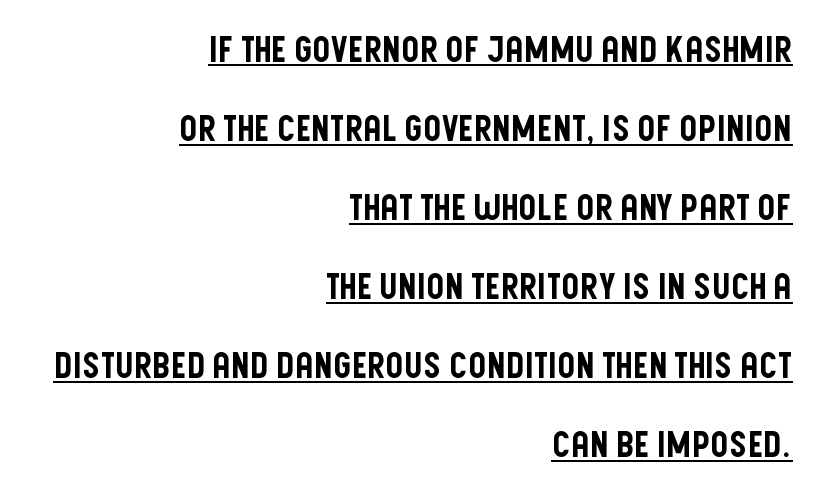
The image shows 35 px condensed sans-serif type, upright; set right-aligned, loose line spacing (2.26x), normal letter spacing, underlined; low stroke contrast and a large x-height.
